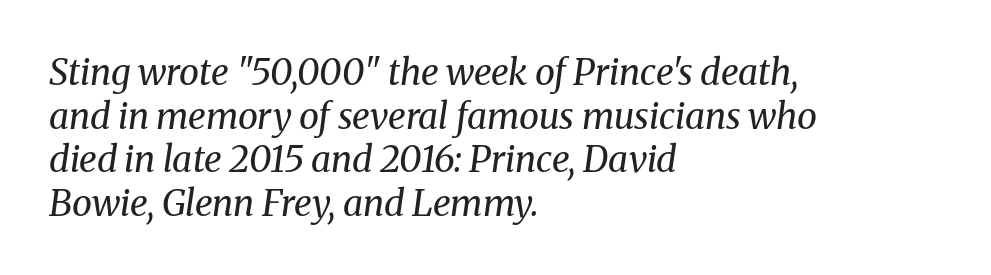
Reading down the block, your eye returns to a fixed left position each line. Note the varied advance widths — an 'i' is clearly narrower than an 'm'. Looking at the ascenders, they clearly lean. A typesetter would call this zero additional tracking.
